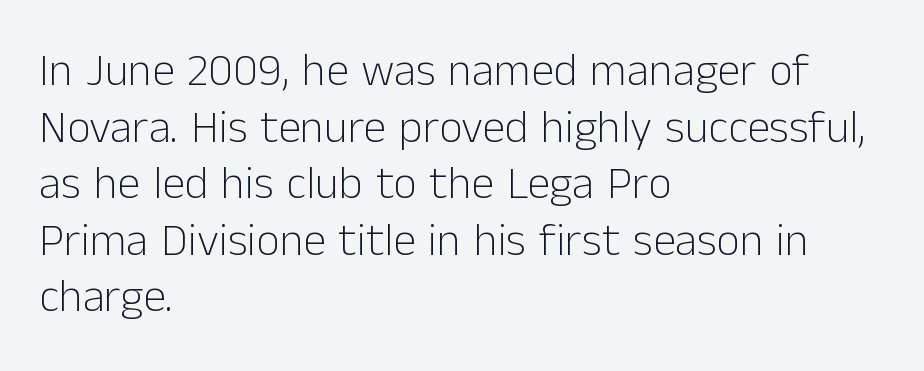
The face looks like a standard text weight, possibly lighter. A typesetter would call this proportional, since set widths differ per character. Italic? Not at all — the glyphs are vertical. Anything drawn beneath the words? Only blank space. Tracking value appears to be zero — textbook default spacing.
